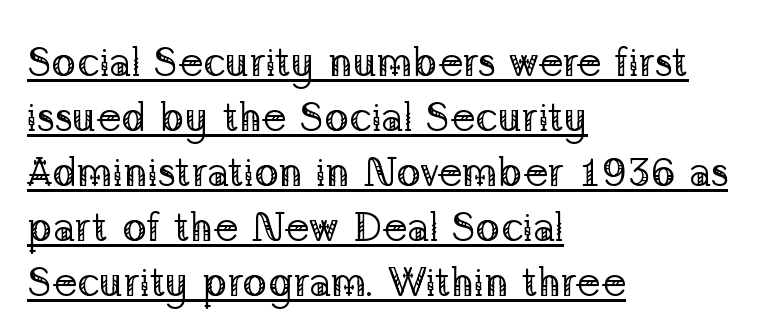
{"serif": "yes", "italic": "no", "bold": "no", "weight": "regular", "width": "normal", "stroke_contrast": "low", "x_height": "medium", "monospaced": "no", "underline": "yes", "align": "left", "line_spacing": "normal", "line_spacing_ratio": 1.34, "letter_spacing": "normal", "letter_spacing_em": 0.0, "glyph_px": 41}
